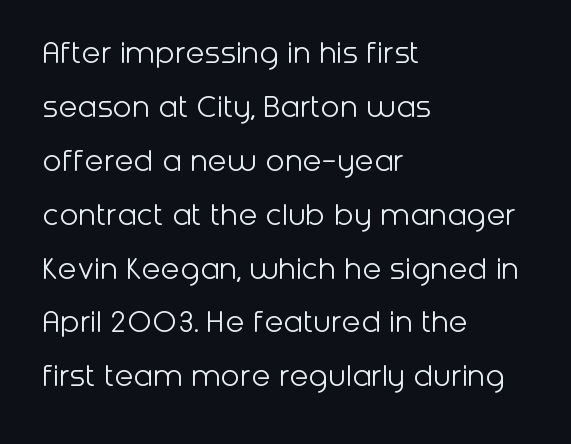
The image shows 35 px light sans-serif type, upright; set left-aligned, normal line spacing (1.54x), normal letter spacing, not underlined; low stroke contrast and a medium x-height.
